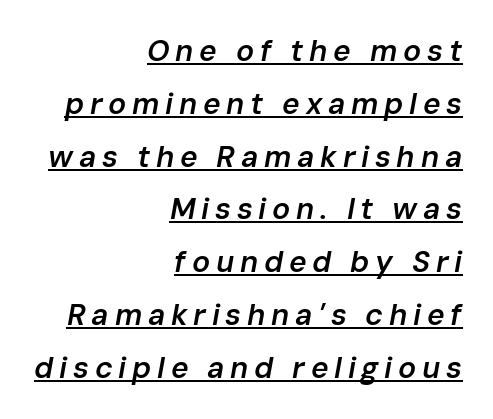
A somewhat darkened texture: the type is semibold rather than bold. Every row of glyphs terminates at an identical x-position on the right. Character widths vary here, with narrow letters taking less room than wide ones. You can tell it's italic because the verticals aren't actually vertical. This is underlined copy, the kind a proofreader might mark for attention.
